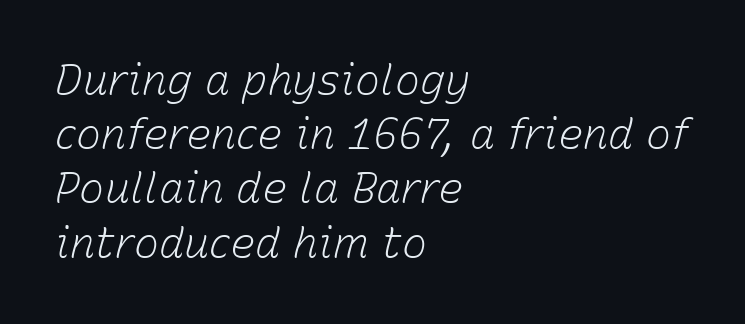
Q: Is the text bold? A: No.
Q: Is the text italic (slanted)? A: Yes, it leans right by about 15 degrees.
Q: Is the text underlined? A: No.
Q: How is the paragraph aligned? A: Left-aligned.
Q: Is the spacing between letters normal or unusually wide? A: Normal.
Q: Is the spacing between lines tight, normal or loose? A: Normal.
Q: Width (condensed, normal, or wide)? A: Normal.
Q: Stroke contrast? A: Low.
Q: x-height? A: Medium.
Q: Monospaced? A: No.
